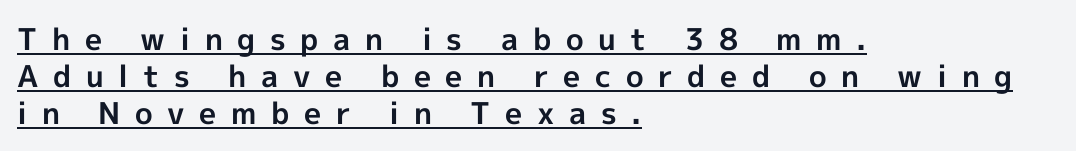
Q: Is the text bold? A: Yes.
Q: Is the text italic (slanted)? A: No, it is upright.
Q: Is the typeface a serif or a sans-serif typeface? A: Sans-serif.
Q: Is the text underlined? A: Yes.
Q: How is the paragraph aligned? A: Left-aligned.
Q: Is the spacing between letters normal or unusually wide? A: Unusually wide.
Q: Width (condensed, normal, or wide)? A: Normal.
Q: x-height? A: Medium.
Q: Monospaced? A: No.
